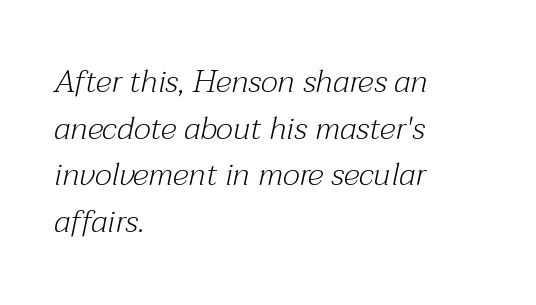
Anything drawn beneath the words? Only blank space. The line texture is even and compact thanks to regular tracking. Proportional: the letters do not fall into vertical columns. This is oblique type, the kind used for emphasis or titles. Is this a heavy cut? Hardly; it is regular or lighter.
